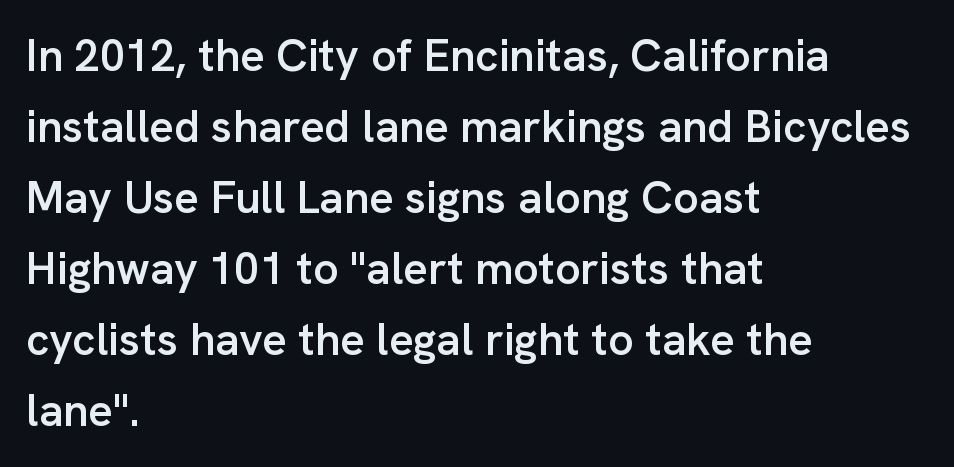
The gaps between neighbouring characters are ordinary and unremarkable. Clear beneath every line of the passage. The face used here is proportionally spaced, like ordinary book or web type. Is the block centered? No — it sits flush against the left margin. Evenly set lines give the paragraph a standard silhouette. Does the type have serifs? No, each stem ends abruptly.
